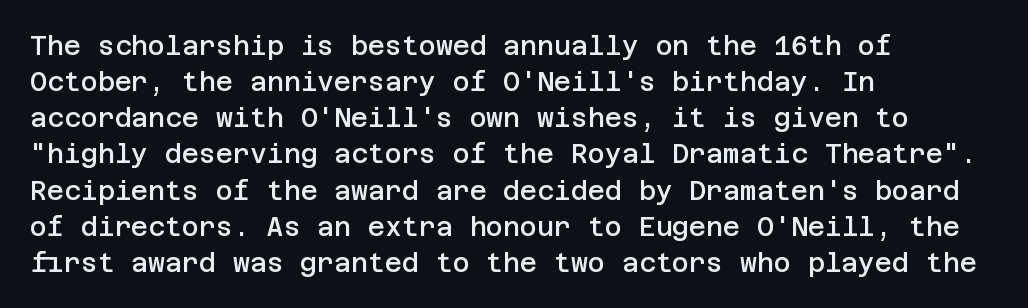
{"italic": "no", "bold": "semi", "underline": "no", "align": "left", "line_spacing": "normal", "line_spacing_ratio": 1.39, "letter_spacing": "normal", "letter_spacing_em": 0.0, "glyph_px": 26}
